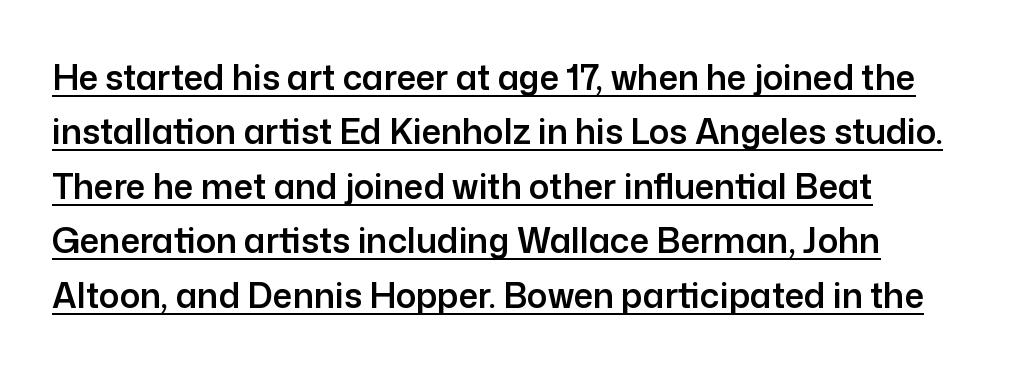
The image shows 34 px sans-serif type, upright; set left-aligned, normal line spacing (1.6x), normal letter spacing, underlined; low stroke contrast and a medium x-height.
